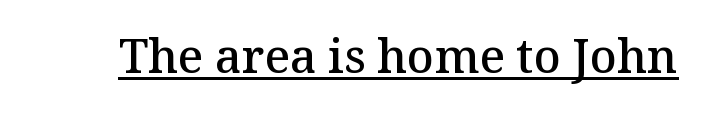
{"serif": "yes", "italic": "no", "bold": "semi", "weight": "semibold", "width": "normal", "stroke_contrast": "medium", "x_height": "medium", "monospaced": "no", "underline": "yes", "letter_spacing": "normal", "letter_spacing_em": 0.0, "glyph_px": 47}
